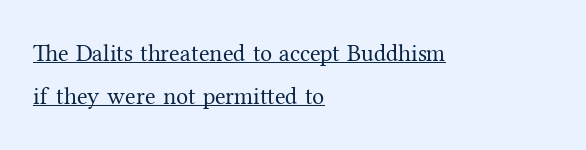
{"italic": "no", "bold": "no", "underline": "yes", "align": "left", "line_spacing_ratio": 1.8, "letter_spacing": "normal", "letter_spacing_em": 0.0, "glyph_px": 24}
